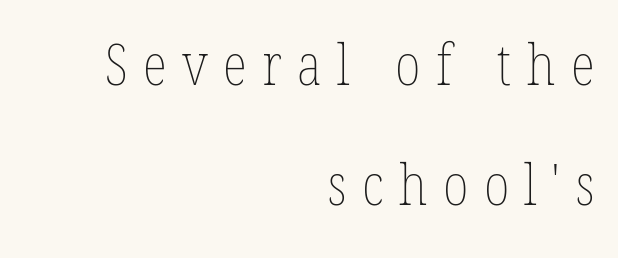
The image shows 57 px thin, condensed type, upright; set right-aligned, loose line spacing (2.1x), unusually wide letter spacing (+0.27 em), not underlined; low stroke contrast and a medium x-height.
